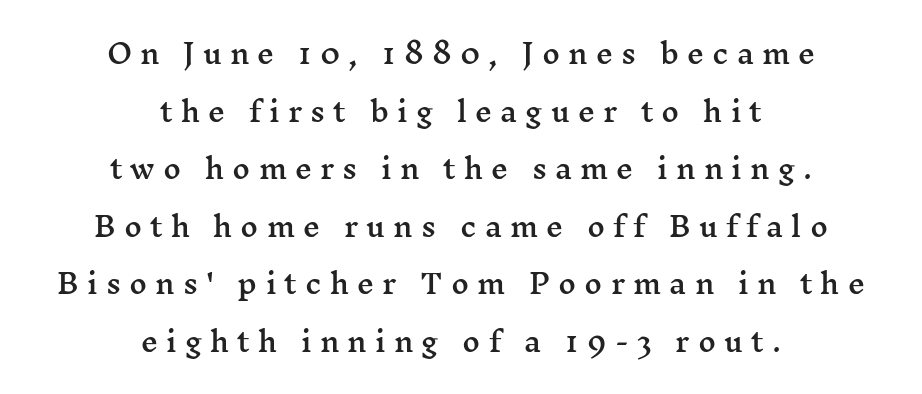
If you folded the block vertically in half, each line would mirror itself in length. Horizontal bands of white between lines are thick stripes. Here the glyphs are tracked loosely, breaking word shapes into spaced letters. Style check: upright.
